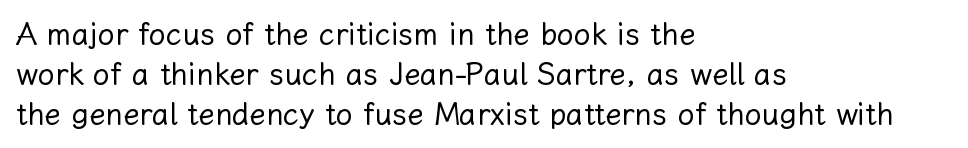
{"italic": "no", "bold": "no", "weight": "regular", "width": "normal", "stroke_contrast": "low", "x_height": "medium", "monospaced": "no", "underline": "no", "align": "left", "line_spacing": "normal", "line_spacing_ratio": 1.33, "letter_spacing": "normal", "letter_spacing_em": 0.0, "glyph_px": 30}
